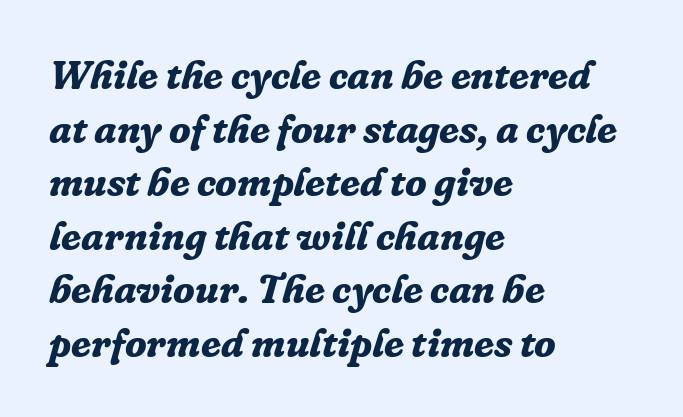
{"serif": "yes", "italic": "yes", "lean": "right", "slant_degrees": 16, "bold": "yes", "weight": "bold", "width": "normal", "stroke_contrast": "low", "x_height": "medium", "monospaced": "no", "underline": "no", "align": "left", "line_spacing": "normal", "line_spacing_ratio": 1.34, "letter_spacing": "normal", "letter_spacing_em": 0.0, "glyph_px": 40}
